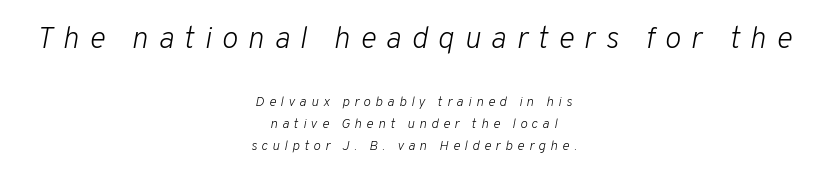
The image shows 31 px light type, italic (leaning right); set centered, normal line spacing (1.56x), unusually wide letter spacing (+0.32 em), not underlined; the first (top) block is 2.21x larger; low stroke contrast and a medium x-height.
